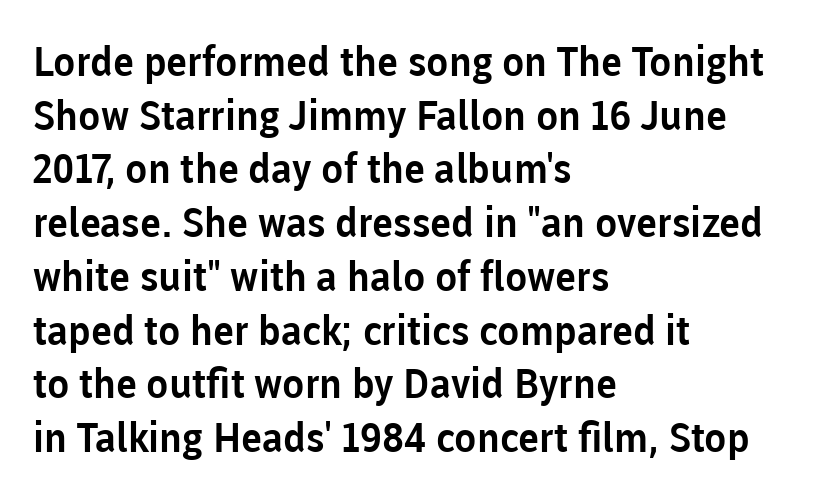
The letters advance in unequal steps, a hallmark of proportional type. The lines in this sample share a left origin and differ only in where they stop. Vertical strokes here are truly vertical. The lines sit at an ordinary, default distance from one another.
